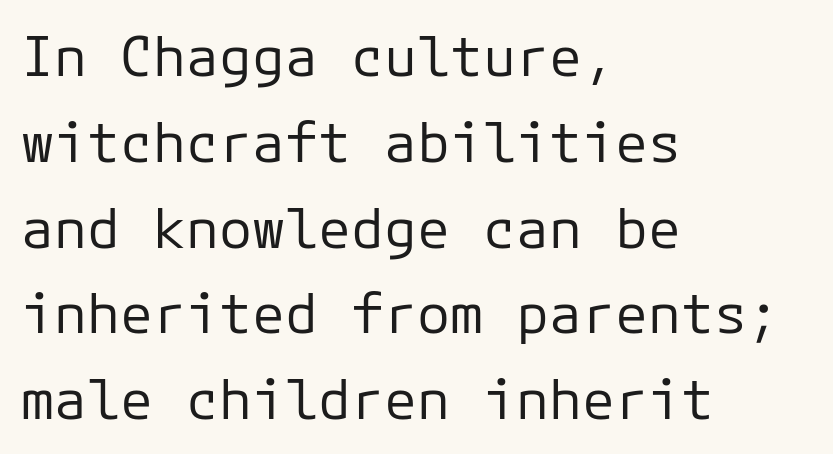
The image shows 55 px regular-weight sans-serif type, upright, monospaced; set left-aligned, normal line spacing (1.56x), normal letter spacing, not underlined; low stroke contrast and a medium x-height.
